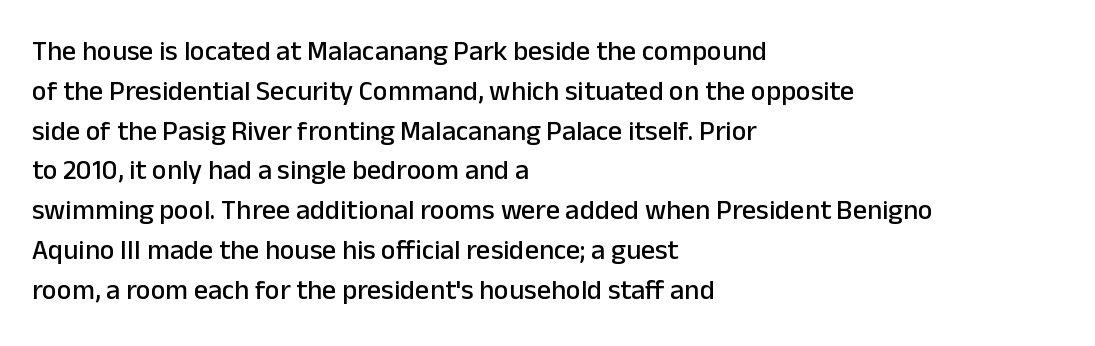
Q: Is the text italic (slanted)? A: No, it is upright.
Q: Is the typeface a serif or a sans-serif typeface? A: Sans-serif.
Q: Is the text underlined? A: No.
Q: How is the paragraph aligned? A: Left-aligned.
Q: Is the spacing between letters normal or unusually wide? A: Normal.
Q: Is the spacing between lines tight, normal or loose? A: Normal.
Q: Width (condensed, normal, or wide)? A: Normal.
Q: Stroke contrast? A: Low.
Q: x-height? A: Medium.
Q: Monospaced? A: No.
